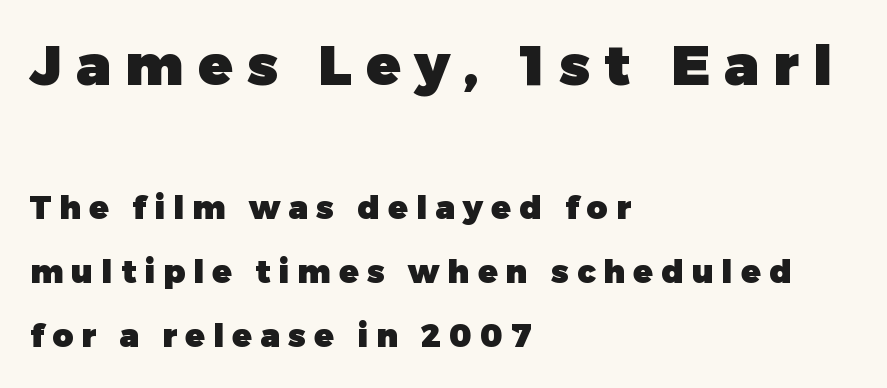
Quick note: underline off. The rendering uses natural spacing where letterforms have individual widths. In terms of letterform style, serifs are entirely absent. Here the glyphs are tracked loosely, breaking word shapes into spaced letters. Style check: upright. Block one is the big one; block two sits smaller underneath.
